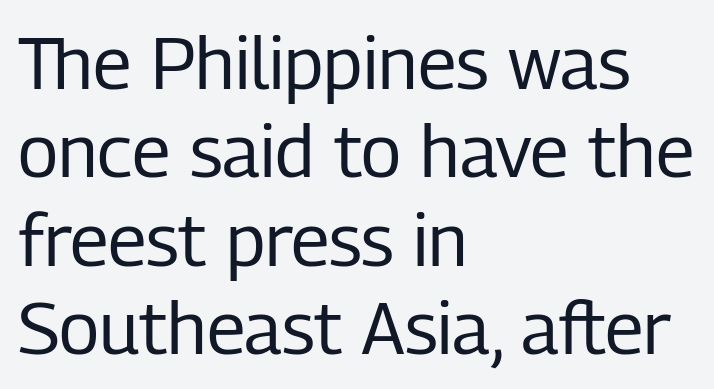
Q: Is the text bold? A: No.
Q: Is the text italic (slanted)? A: No, it is upright.
Q: Is the typeface a serif or a sans-serif typeface? A: Sans-serif.
Q: Is the text underlined? A: No.
Q: How is the paragraph aligned? A: Left-aligned.
Q: Is the spacing between letters normal or unusually wide? A: Normal.
Q: Width (condensed, normal, or wide)? A: Condensed.
Q: Stroke contrast? A: Low.
Q: x-height? A: Medium.
Q: Monospaced? A: No.
